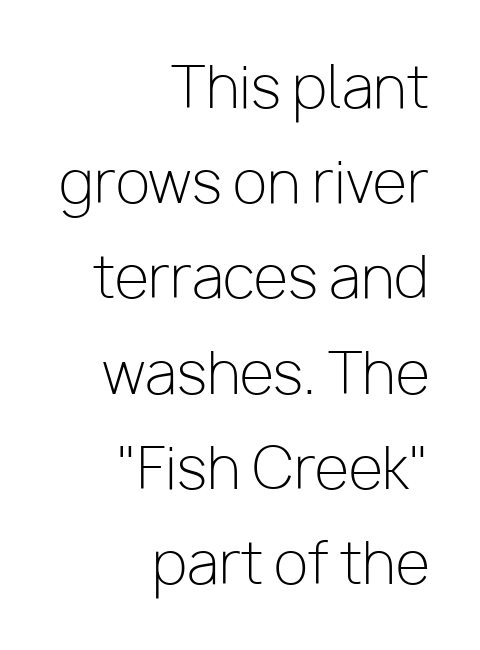
Vertical stems look standard width or narrower in stroke. Note the varied advance widths — an 'i' is clearly narrower than an 'm'. The passage shown is typeset with a sans-serif family. Every character sits straight up, as roman type does. In CSS terms this would be text-align: right. The passage shown stacks its lines at a standard gap.
